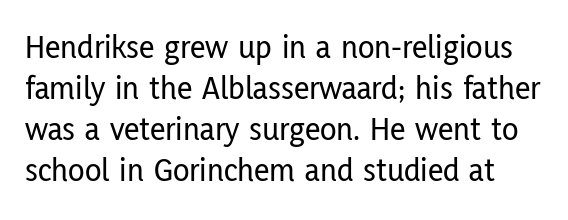
Q: Is the text italic (slanted)? A: No, it is upright.
Q: Is the typeface a serif or a sans-serif typeface? A: Sans-serif.
Q: Is the text underlined? A: No.
Q: Is the spacing between letters normal or unusually wide? A: Normal.
Q: Width (condensed, normal, or wide)? A: Condensed.
Q: Stroke contrast? A: Low.
Q: x-height? A: Medium.
Q: Monospaced? A: No.
